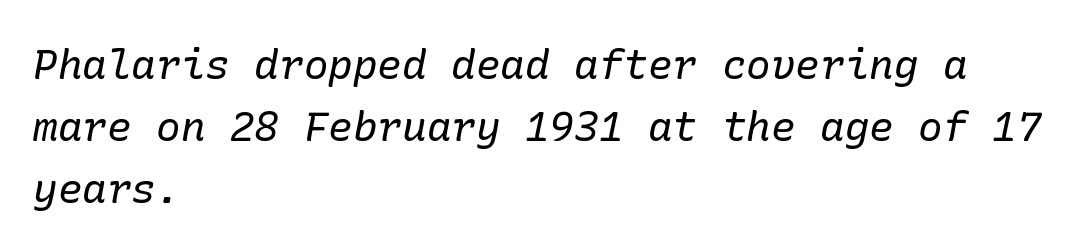
{"italic": "yes", "lean": "right", "slant_degrees": 10, "bold": "no", "weight": "regular", "width": "normal", "stroke_contrast": "low", "x_height": "medium", "underline": "no", "align": "left", "line_spacing": "normal", "line_spacing_ratio": 1.51, "letter_spacing": "normal", "letter_spacing_em": 0.0, "glyph_px": 41}
